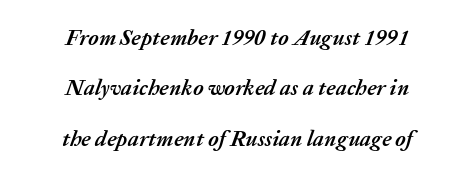
{"italic": "yes", "lean": "right", "slant_degrees": 20, "bold": "yes", "underline": "no", "align": "center", "line_spacing": "loose", "line_spacing_ratio": 2.29, "letter_spacing": "normal", "letter_spacing_em": 0.0, "glyph_px": 22}
